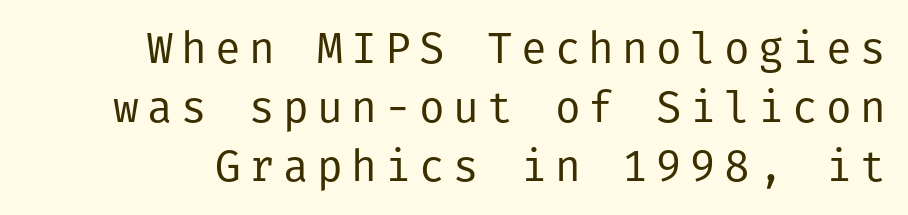
{"serif": "no", "italic": "no", "bold": "no", "weight": "regular", "width": "normal", "stroke_contrast": "low", "x_height": "medium", "underline": "no", "line_spacing": "normal", "line_spacing_ratio": 1.37, "glyph_px": 43}
